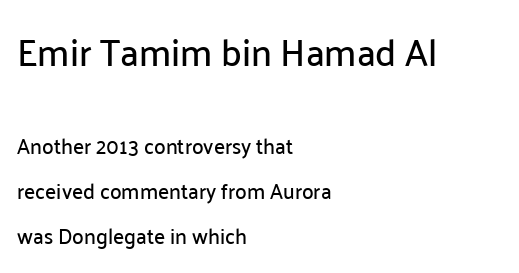
The image shows 37 px sans-serif type, upright; set left-aligned, loose line spacing (2.15x), normal letter spacing, not underlined; the first (top) block is 1.76x larger; low stroke contrast and a medium x-height.
